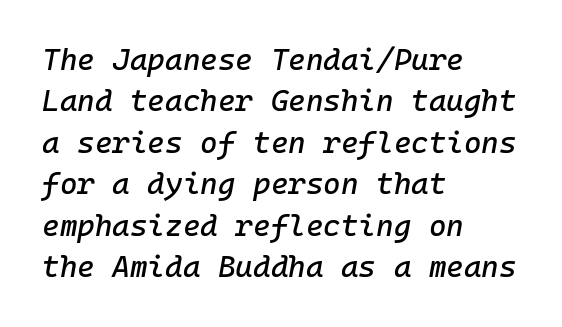
{"italic": "yes", "lean": "right", "slant_degrees": 10, "width": "normal", "stroke_contrast": "low", "x_height": "medium", "monospaced": "yes", "underline": "no", "align": "left", "line_spacing": "normal", "line_spacing_ratio": 1.38, "letter_spacing": "normal", "letter_spacing_em": 0.0, "glyph_px": 30}
